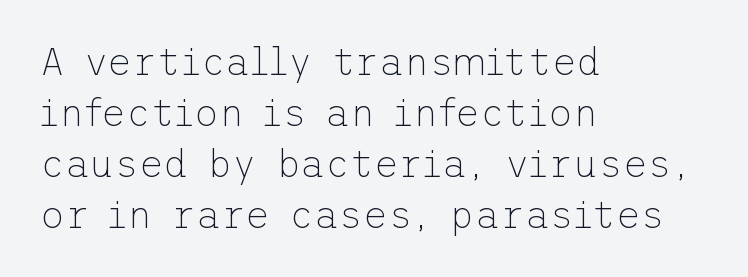
Summary of weight: not heavy and not bold. Line spacing here is normal. The rag falls on the right side of this text block. Caption: standard tracking, unaltered.
